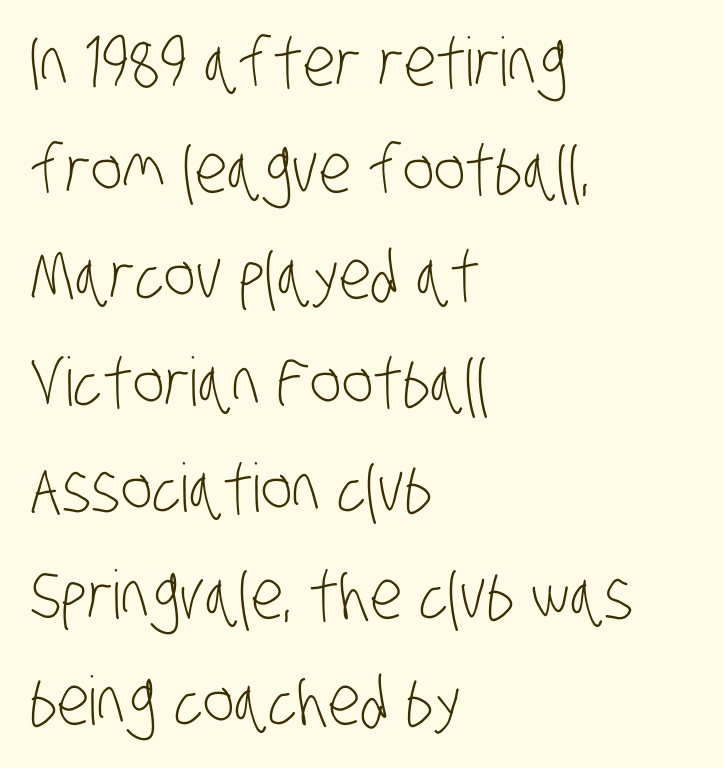
{"serif": "no", "bold": "no", "weight": "light", "width": "condensed", "stroke_contrast": "low", "x_height": "large", "monospaced": "no", "underline": "no", "align": "left", "line_spacing": "normal", "line_spacing_ratio": 1.59, "letter_spacing": "normal", "letter_spacing_em": 0.0, "glyph_px": 67}
